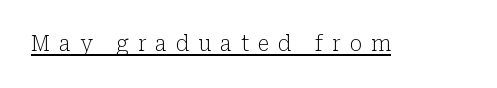
You can tell it's not italic because the verticals are truly vertical. Students, note that the glyphs here are deliberately spaced far apart. Does a line run under the words? Yes, clearly. Stems and bowls with no extra thickness — not bold.
